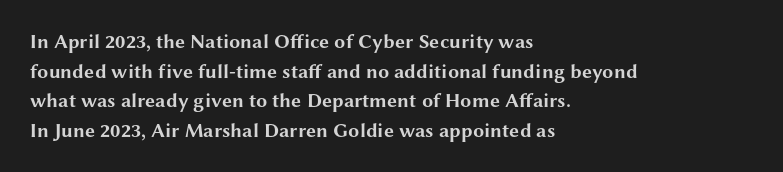
The rendering uses a bold face; every stroke is thick and dark. Compared with a centered layout, this one pins lines to the left instead. Underline: absent. In terms of letterspacing, this is plain default setting. Italic: no, the glyphs are upright roman. How would I describe the line gaps? Plain and ordinary.
